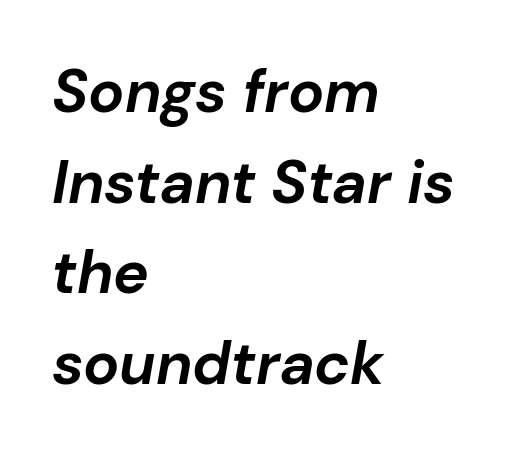
{"italic": "yes", "lean": "right", "slant_degrees": 10, "bold": "yes", "weight": "bold", "width": "normal", "stroke_contrast": "low", "x_height": "medium", "monospaced": "no", "underline": "no", "align": "left", "line_spacing": "normal", "line_spacing_ratio": 1.51, "letter_spacing": "normal", "letter_spacing_em": 0.0, "glyph_px": 60}
